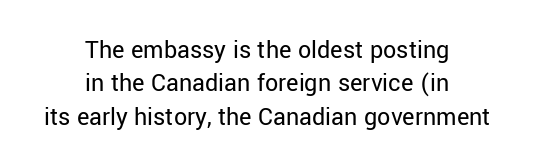
What's the leading like? Ordinary, nothing unusual. The type sits square on the baseline with zero lean. Stems and bowls with no extra thickness — not bold. Both edges are ragged and mirror each other, which tells us the setting is centered. No word sits above an underline. These lines keep a tight, regular rhythm from letter to letter.
